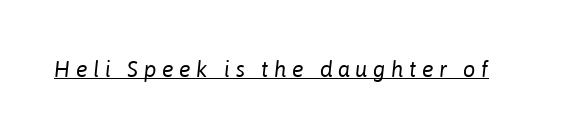
Caption: lettering with a line underneath. The weight tops out at a normal text grade. Designer's note — italics engaged. Glyph-to-glyph distance is far greater than everyday printed text.
